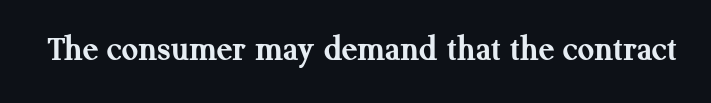
Q: Is the text bold? A: Yes.
Q: Is the text italic (slanted)? A: No, it is upright.
Q: Is the typeface a serif or a sans-serif typeface? A: Serif.
Q: Is the text underlined? A: No.
Q: Is the spacing between letters normal or unusually wide? A: Normal.
Q: Width (condensed, normal, or wide)? A: Normal.
Q: Stroke contrast? A: Medium.
Q: x-height? A: Medium.
Q: Monospaced? A: No.
